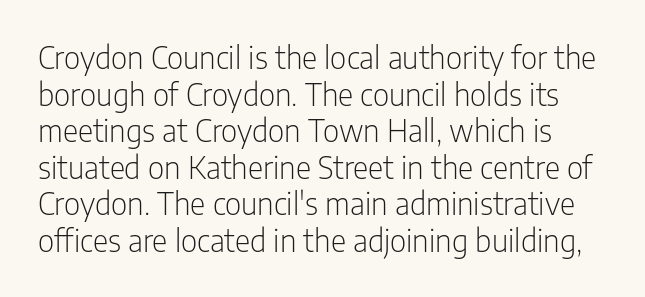
The image shows 30 px light, condensed sans-serif type, upright; set line spacing 1.22x, normal letter spacing, not underlined; low stroke contrast and a medium x-height.
